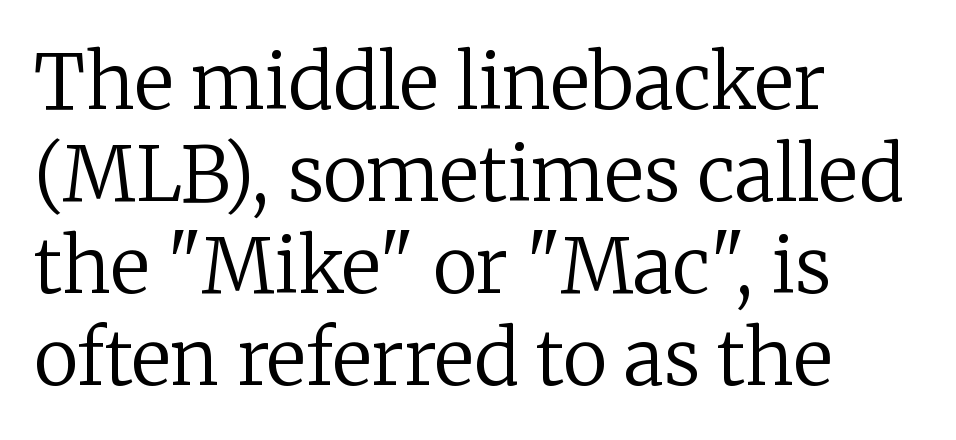
{"serif": "yes", "italic": "no", "bold": "no", "weight": "regular", "width": "normal", "stroke_contrast": "low", "x_height": "medium", "monospaced": "no", "underline": "no", "align": "left", "line_spacing_ratio": 1.21, "letter_spacing": "normal", "letter_spacing_em": 0.0, "glyph_px": 76}
